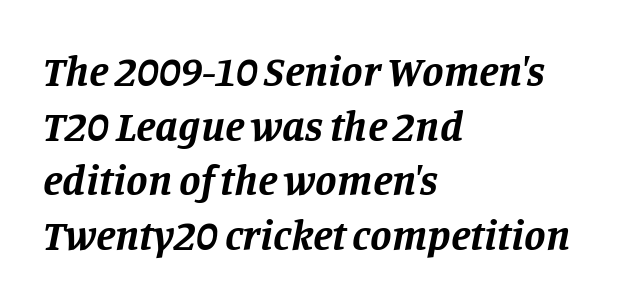
{"serif": "yes", "italic": "yes", "lean": "right", "slant_degrees": 11, "bold": "yes", "weight": "bold", "width": "normal", "stroke_contrast": "low", "x_height": "large", "monospaced": "no", "underline": "no", "align": "left", "line_spacing": "normal", "line_spacing_ratio": 1.27, "letter_spacing": "normal", "letter_spacing_em": 0.0, "glyph_px": 43}
